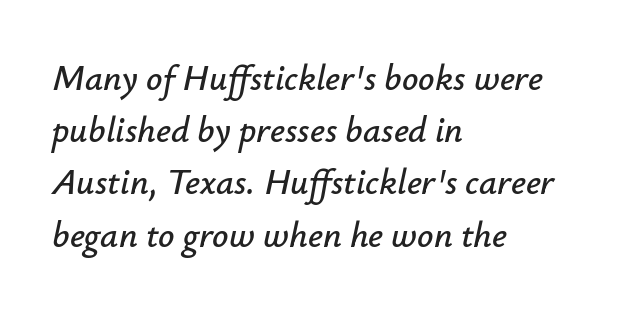
{"italic": "yes", "lean": "right", "slant_degrees": 12, "width": "normal", "stroke_contrast": "low", "x_height": "small", "monospaced": "no", "underline": "no", "align": "left", "line_spacing": "normal", "line_spacing_ratio": 1.45, "letter_spacing": "normal", "letter_spacing_em": 0.0, "glyph_px": 36}
